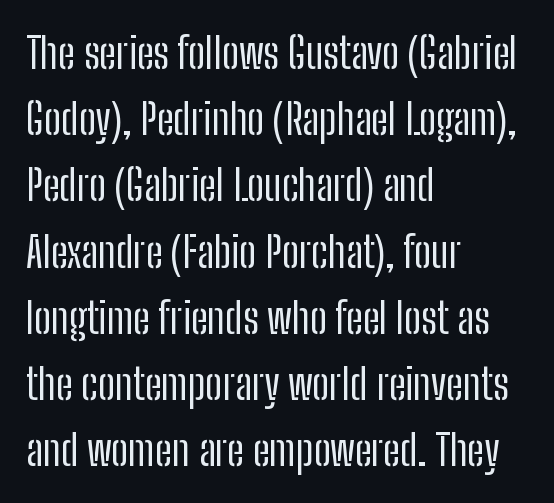
The image shows 43 px regular-weight, condensed sans-serif type, upright; set left-aligned, normal line spacing (1.54x), normal letter spacing, not underlined; low stroke contrast and a medium x-height.
